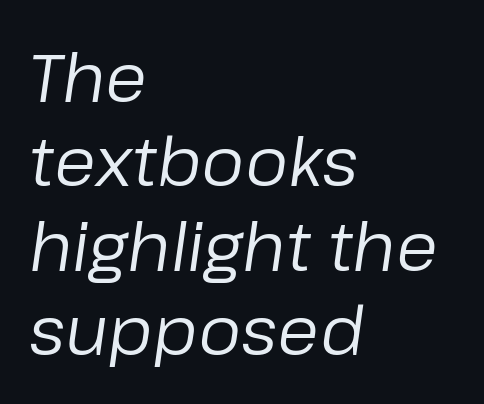
Q: Is the text bold? A: No.
Q: Is the text italic (slanted)? A: Yes, it leans right by about 8 degrees.
Q: Is the text underlined? A: No.
Q: How is the paragraph aligned? A: Left-aligned.
Q: Is the spacing between letters normal or unusually wide? A: Normal.
Q: Width (condensed, normal, or wide)? A: Normal.
Q: Stroke contrast? A: Low.
Q: x-height? A: Medium.
Q: Monospaced? A: No.
